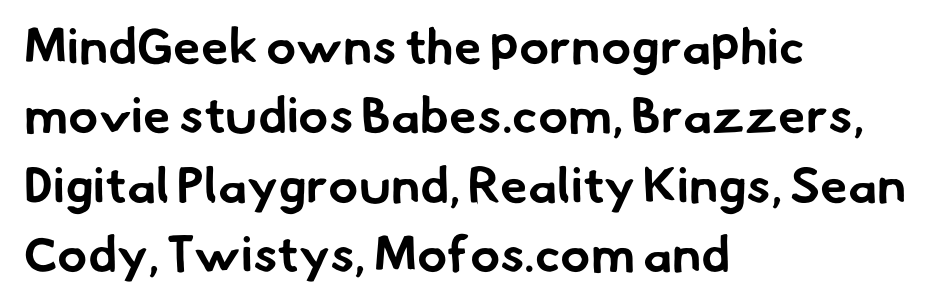
Q: Is the text bold? A: Yes.
Q: Is the typeface a serif or a sans-serif typeface? A: Sans-serif.
Q: Is the text underlined? A: No.
Q: How is the paragraph aligned? A: Left-aligned.
Q: Is the spacing between letters normal or unusually wide? A: Normal.
Q: Is the spacing between lines tight, normal or loose? A: Normal.
Q: Width (condensed, normal, or wide)? A: Normal.
Q: Stroke contrast? A: Low.
Q: x-height? A: Small.
Q: Monospaced? A: No.
